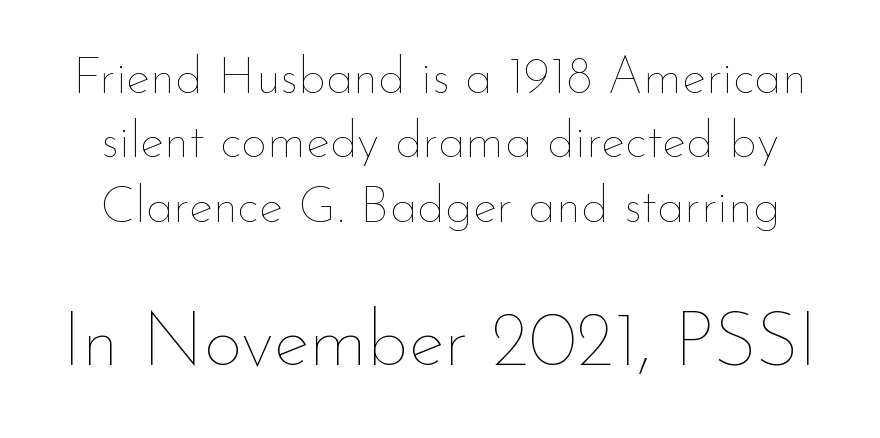
The font is comparable to plain body text, perhaps lighter. Posture: upright roman. The block of text has a typical density, with ordinary space between rows. Size contrast runs from small at the top to large at the bottom. Looks like regular typesetting: each glyph gets only the width it needs.
